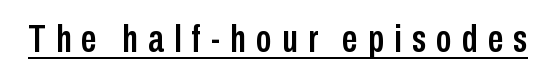
Q: Is the text italic (slanted)? A: No, it is upright.
Q: Is the typeface a serif or a sans-serif typeface? A: Sans-serif.
Q: Is the text underlined? A: Yes.
Q: Is the spacing between letters normal or unusually wide? A: Unusually wide.
Q: Width (condensed, normal, or wide)? A: Condensed.
Q: Stroke contrast? A: Low.
Q: x-height? A: Medium.
Q: Monospaced? A: No.
